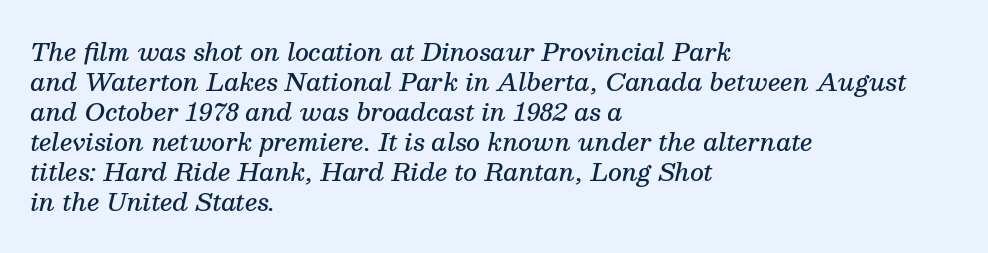
The image shows 24 px text type, italic (leaning right); set left-aligned, normal line spacing (1.25x), normal letter spacing, not underlined.
